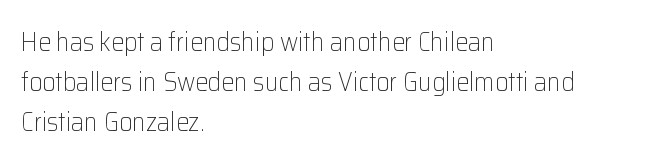
Q: Is the text bold? A: No.
Q: Is the text italic (slanted)? A: No, it is upright.
Q: Is the text underlined? A: No.
Q: How is the paragraph aligned? A: Left-aligned.
Q: Is the spacing between letters normal or unusually wide? A: Normal.
Q: Is the spacing between lines tight, normal or loose? A: Normal.
